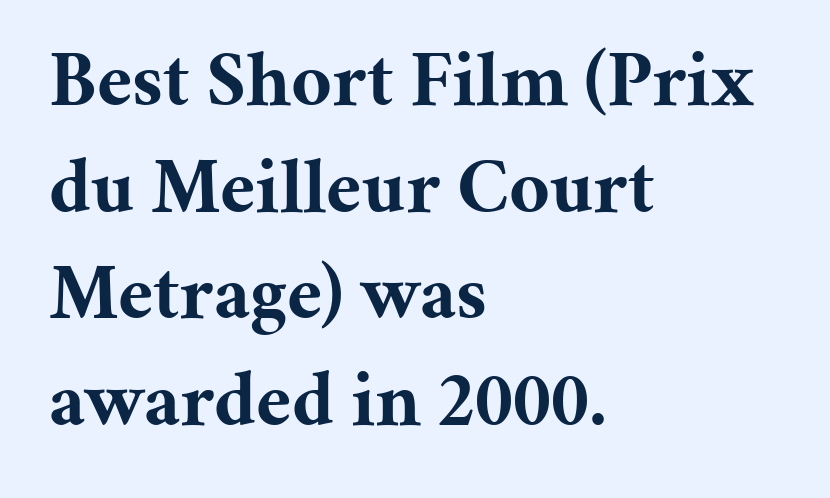
{"serif": "yes", "italic": "no", "bold": "yes", "weight": "bold", "width": "normal", "stroke_contrast": "medium", "x_height": "medium", "monospaced": "no", "underline": "no", "align": "left", "line_spacing": "normal", "line_spacing_ratio": 1.35, "letter_spacing": "normal", "letter_spacing_em": 0.0, "glyph_px": 79}
